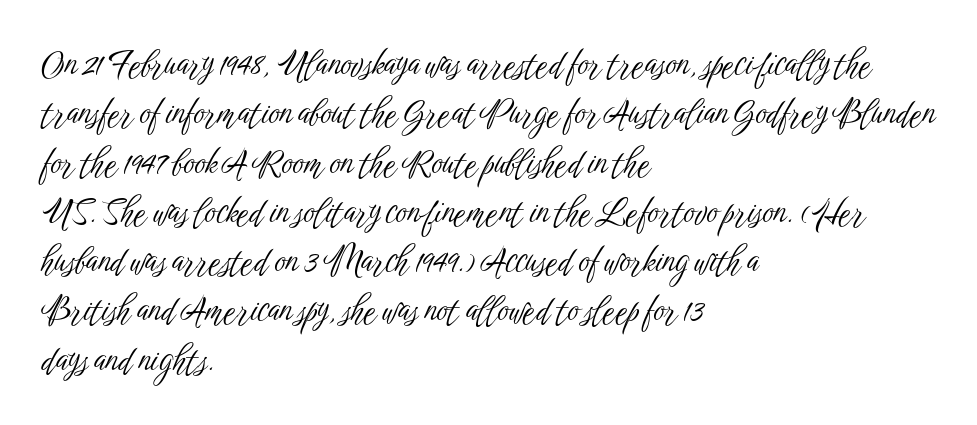
The image shows 34 px light, condensed sans-serif type; set left-aligned, normal line spacing (1.45x), normal letter spacing, not underlined; low stroke contrast and a medium x-height.
